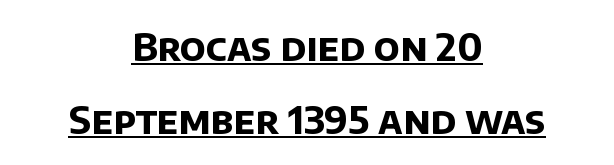
The image shows 38 px bold sans-serif type; set centered, loose line spacing (1.93x), normal letter spacing, underlined; low stroke contrast and a large x-height.
